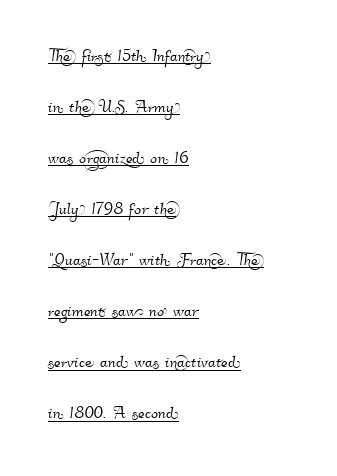
The image shows 21 px text type; set left-aligned, loose line spacing (2.43x), normal letter spacing, underlined.
